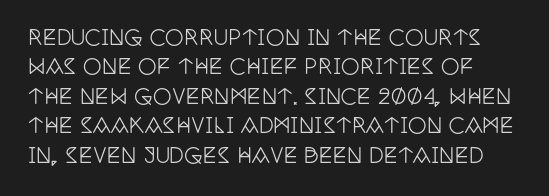
Characters remain perfectly vertical along every line. Reading down the column, the eye jumps a familiar distance to each next line. Students, note that the glyphs here touch the page at normal intervals. Decoration check: the copy has no underline.
